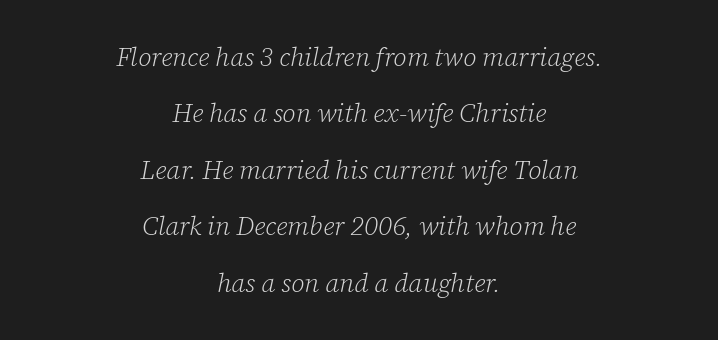
{"italic": "yes", "lean": "right", "slant_degrees": 12, "bold": "no", "underline": "no", "align": "center", "line_spacing": "loose", "line_spacing_ratio": 2.17, "letter_spacing": "normal", "letter_spacing_em": 0.0, "glyph_px": 26}
